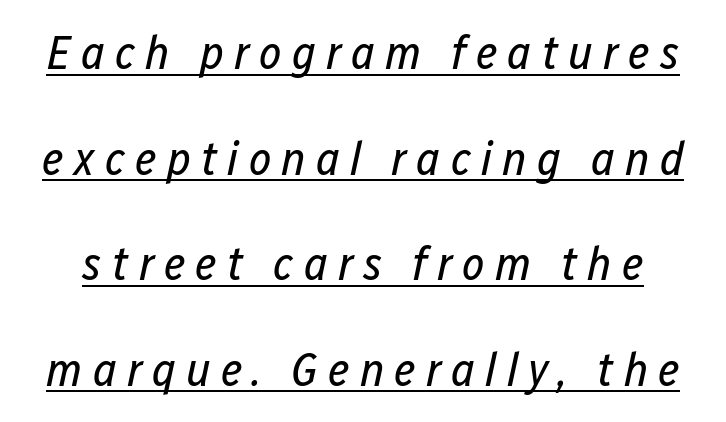
Each line of the rendering has a horizontal stroke beneath the glyphs. On a weight scale, this lands at 450 or below. Looking at the ascenders, they clearly lean. Students, note that the glyphs here are deliberately spaced far apart. Summary of vertical rhythm: relaxed, with wide interline spacing.
